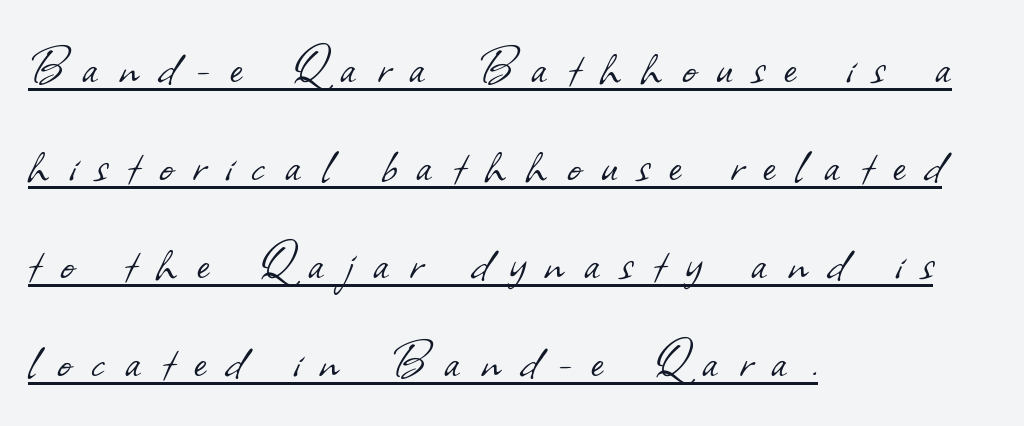
Vertically, the passage feels balanced, rows spaced as you'd expect. The face used here appears with an underline applied. Stem width sits at or under what a default text font uses. Each letter's strokes conclude bluntly, with no projecting serifs.
